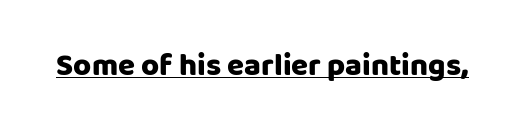
Q: Is the text bold? A: Yes.
Q: Is the text italic (slanted)? A: No, it is upright.
Q: Is the typeface a serif or a sans-serif typeface? A: Sans-serif.
Q: Is the text underlined? A: Yes.
Q: Is the spacing between letters normal or unusually wide? A: Normal.
Q: Width (condensed, normal, or wide)? A: Normal.
Q: Stroke contrast? A: Low.
Q: x-height? A: Large.
Q: Monospaced? A: No.
